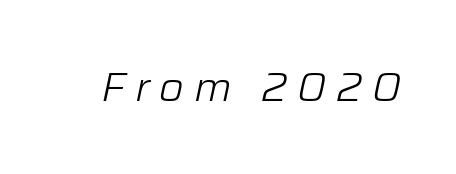
Q: Is the text bold? A: No.
Q: Is the text italic (slanted)? A: Yes, it leans right by about 12 degrees.
Q: Is the text underlined? A: No.
Q: Is the spacing between letters normal or unusually wide? A: Unusually wide.
Q: Width (condensed, normal, or wide)? A: Normal.
Q: Stroke contrast? A: Low.
Q: x-height? A: Medium.
Q: Monospaced? A: No.
